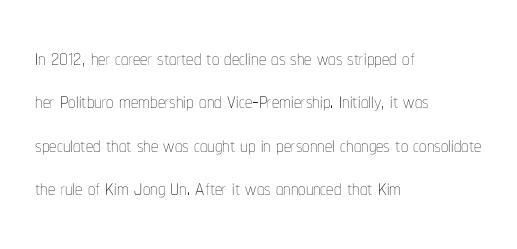
The rendering anchors every line to the left-hand side. Weight: in the light-to-regular range. The baseline area is clear. Compared with typical body copy, the letter spacing here is the same. The leading is moderate, giving the passage an even texture.
